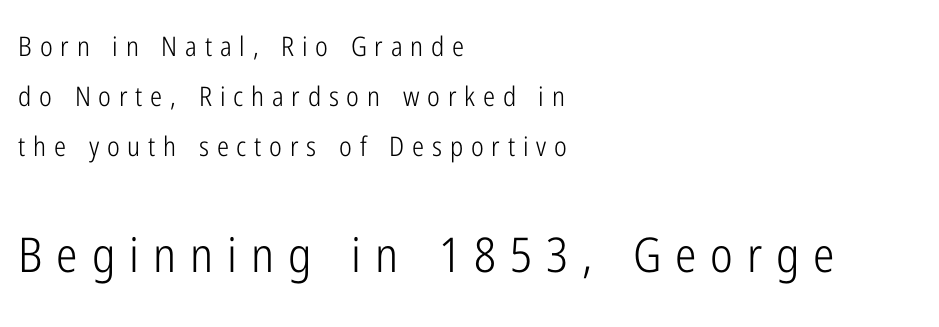
Q: Is the text bold? A: No.
Q: Is the text italic (slanted)? A: No, it is upright.
Q: Is the typeface a serif or a sans-serif typeface? A: Sans-serif.
Q: Is the text underlined? A: No.
Q: How is the paragraph aligned? A: Left-aligned.
Q: Is the spacing between letters normal or unusually wide? A: Unusually wide.
Q: Which block of text is set in a larger size, the first (top) or the second (bottom)? A: The second (bottom) one.
Q: Width (condensed, normal, or wide)? A: Condensed.
Q: Stroke contrast? A: Low.
Q: x-height? A: Medium.
Q: Monospaced? A: No.
